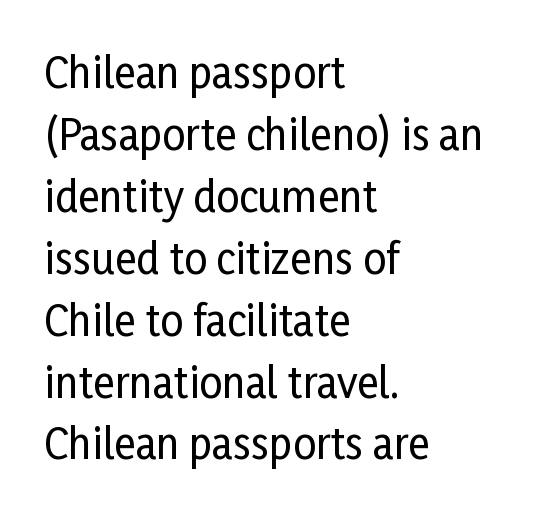
Q: Is the text italic (slanted)? A: No, it is upright.
Q: Is the typeface a serif or a sans-serif typeface? A: Sans-serif.
Q: Is the text underlined? A: No.
Q: How is the paragraph aligned? A: Left-aligned.
Q: Is the spacing between letters normal or unusually wide? A: Normal.
Q: Is the spacing between lines tight, normal or loose? A: Normal.
Q: Width (condensed, normal, or wide)? A: Condensed.
Q: Stroke contrast? A: Low.
Q: x-height? A: Medium.
Q: Monospaced? A: No.
